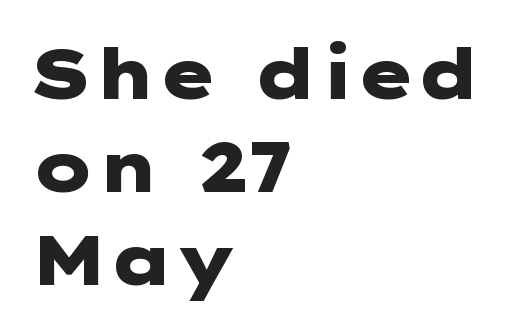
The image shows 69 px heavy, wide sans-serif type, upright; set left-aligned, normal line spacing (1.35x), normal letter spacing, not underlined; low stroke contrast and a medium x-height.
